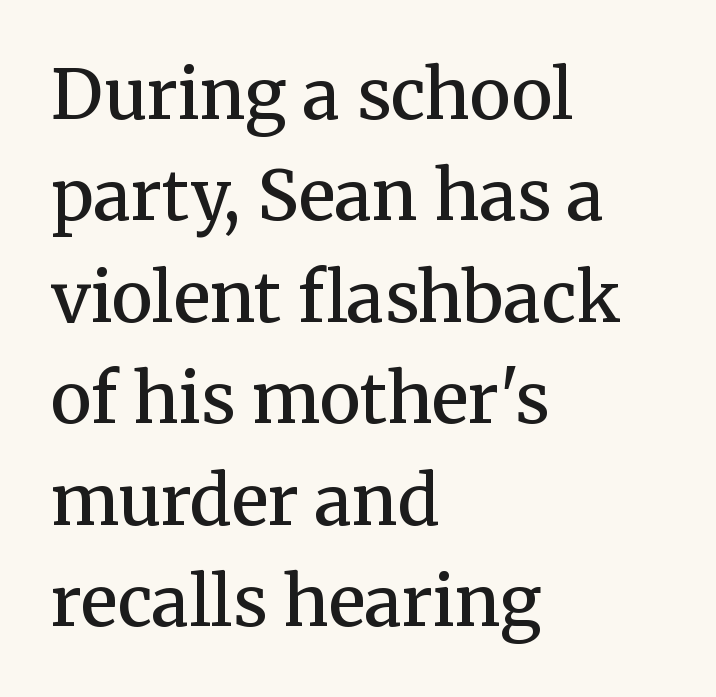
Q: Is the text bold? A: Semi-bold.
Q: Is the text italic (slanted)? A: No, it is upright.
Q: Is the typeface a serif or a sans-serif typeface? A: Serif.
Q: Is the text underlined? A: No.
Q: How is the paragraph aligned? A: Left-aligned.
Q: Is the spacing between letters normal or unusually wide? A: Normal.
Q: Is the spacing between lines tight, normal or loose? A: Normal.
Q: Width (condensed, normal, or wide)? A: Normal.
Q: Stroke contrast? A: Medium.
Q: x-height? A: Medium.
Q: Monospaced? A: No.
